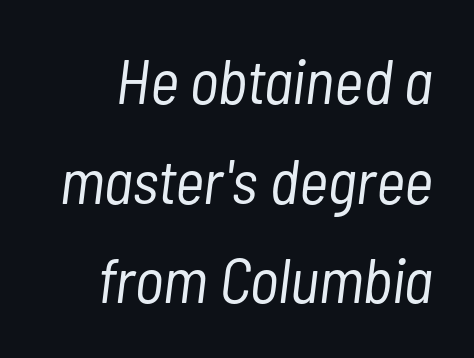
{"italic": "yes", "lean": "right", "slant_degrees": 7, "bold": "no", "weight": "light", "width": "condensed", "stroke_contrast": "low", "x_height": "medium", "monospaced": "no", "underline": "no", "line_spacing": "normal", "line_spacing_ratio": 1.58, "letter_spacing": "normal", "letter_spacing_em": 0.0, "glyph_px": 63}
